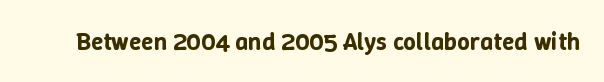
Q: Is the text italic (slanted)? A: No, it is upright.
Q: Is the text underlined? A: No.
Q: Is the spacing between letters normal or unusually wide? A: Normal.
